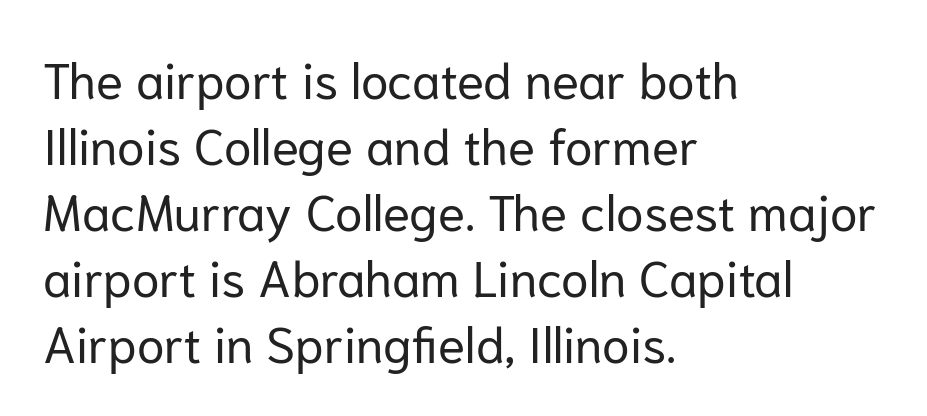
The image shows 50 px regular-weight sans-serif type, upright; set left-aligned, normal line spacing (1.32x), normal letter spacing, not underlined; low stroke contrast and a medium x-height.
